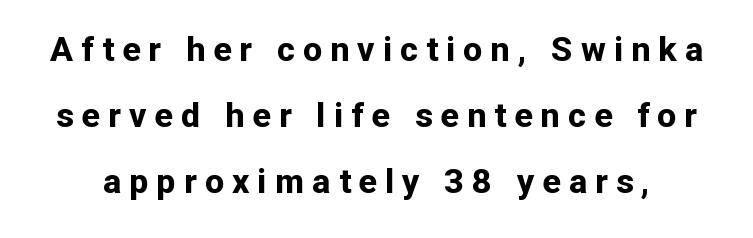
You could fit nearly another row in the gap between these rows. Each letter keeps its own natural width here, so spacing adapts to shape. Check the space under the baseline: it is left empty. Thick stems and heavy bowls — unmistakably bold. The characters display no serif detailing; their extremities are plain.
